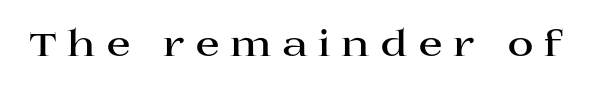
These lines are rendered in a variable-pitch font. There is plenty of visible air inserted between adjacent glyphs. Notice how thick the strokes are: this is what a full bold looks like. Designer's note — italics off, roman on. Check under the words: just untouched page. The designer went with a serif here, giving each stem small feet.
